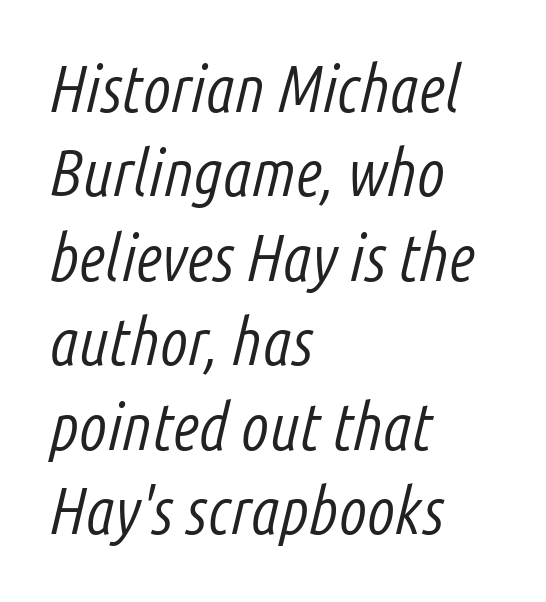
The image shows 65 px light, condensed type, italic (leaning right); set left-aligned, normal line spacing (1.3x), normal letter spacing, not underlined; low stroke contrast and a medium x-height.
